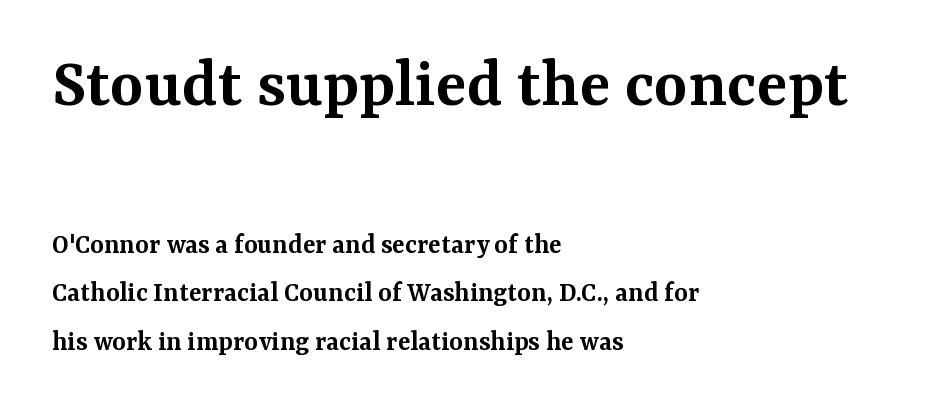
Q: Is the text bold? A: Semi-bold.
Q: Is the text italic (slanted)? A: No, it is upright.
Q: Is the typeface a serif or a sans-serif typeface? A: Serif.
Q: Is the text underlined? A: No.
Q: How is the paragraph aligned? A: Left-aligned.
Q: Is the spacing between letters normal or unusually wide? A: Normal.
Q: Is the spacing between lines tight, normal or loose? A: Normal.
Q: Which block of text is set in a larger size, the first (top) or the second (bottom)? A: The first (top) one.
Q: Width (condensed, normal, or wide)? A: Normal.
Q: Stroke contrast? A: Medium.
Q: x-height? A: Medium.
Q: Monospaced? A: No.
